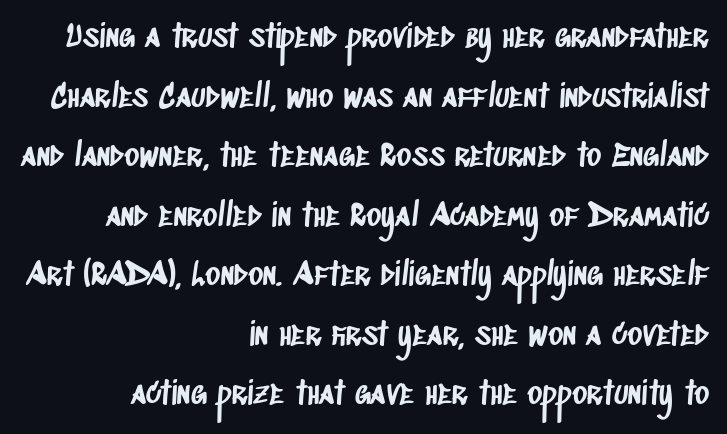
{"serif": "no", "width": "condensed", "stroke_contrast": "low", "x_height": "large", "monospaced": "no", "underline": "no", "align": "right", "line_spacing_ratio": 1.86, "letter_spacing": "normal", "letter_spacing_em": 0.0, "glyph_px": 32}
